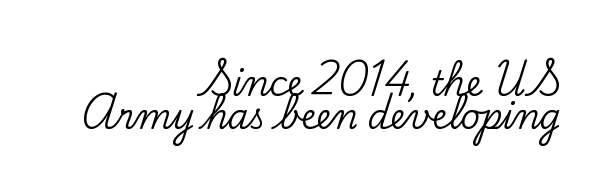
Q: Is the text italic (slanted)? A: Yes.
Q: Is the typeface a serif or a sans-serif typeface? A: Serif.
Q: Is the text underlined? A: No.
Q: How is the paragraph aligned? A: Right-aligned.
Q: Is the spacing between letters normal or unusually wide? A: Normal.
Q: Is the spacing between lines tight, normal or loose? A: Tight.
Q: Width (condensed, normal, or wide)? A: Normal.
Q: Stroke contrast? A: Low.
Q: x-height? A: Small.
Q: Monospaced? A: No.
